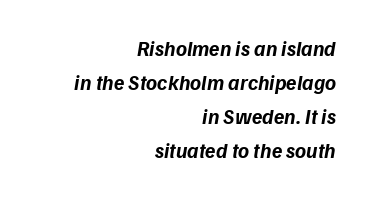
Plain, unruled lines of type. If you drew a line through each stem, it would be angled. Students, this is bold: see how much ink each stroke carries. Standard letterfit; no display-style spreading of the glyphs.
